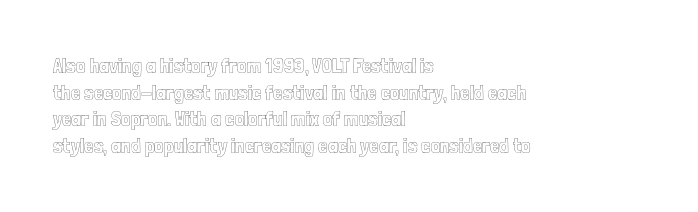
The image shows 21 px text type, upright; set left-aligned, normal line spacing (1.27x), normal letter spacing, not underlined.
